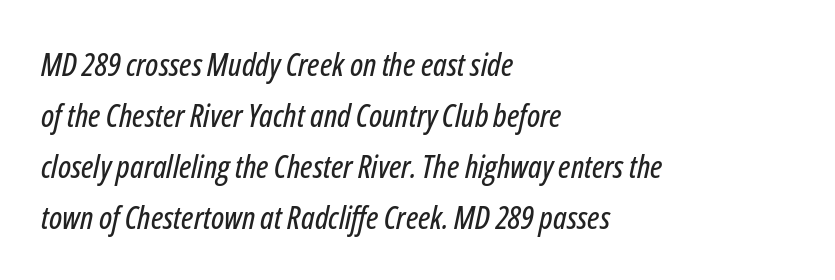
The image shows 32 px condensed type, italic (leaning right); set left-aligned, normal line spacing (1.59x), normal letter spacing, not underlined; low stroke contrast and a medium x-height.
